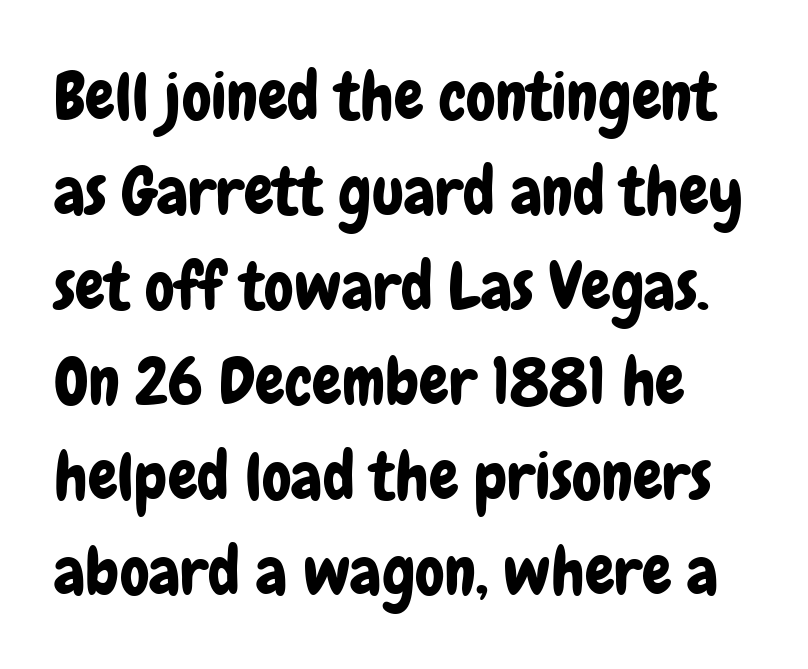
The image shows 66 px condensed sans-serif type, upright; set normal line spacing (1.44x), normal letter spacing, not underlined; low stroke contrast and a medium x-height.
